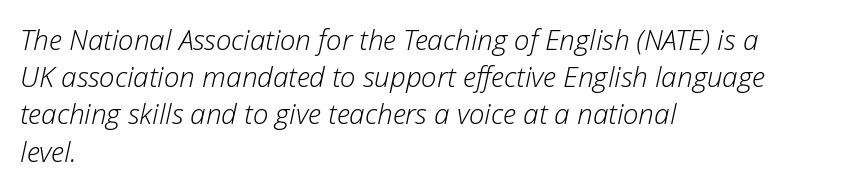
Weight: not bold — regular or lighter. Notice how the passage keeps a crisp vertical edge on the left only. The letters advance in unequal steps, a hallmark of proportional type. Regular leading. This rendering features lettering with no underline. Nobody touched the tracking dial on this one.
